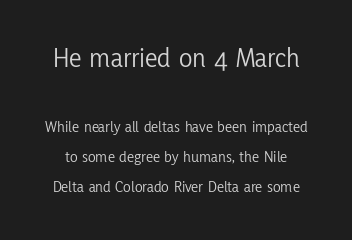
This block would shrink considerably if given ordinary leading; it's expanded now. Italic? Not at all — the glyphs are vertical. Is the letter spacing exaggerated? No — it looks like the ordinary default. I'd call this a sans setting — the letters go barefoot.
